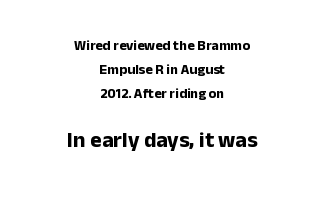
{"italic": "no", "bold": "yes", "underline": "no", "align": "center", "line_spacing": "normal", "line_spacing_ratio": 1.7, "letter_spacing": "normal", "letter_spacing_em": 0.0, "larger_block": "second", "size_ratio": 1.57, "glyph_px": 22}
